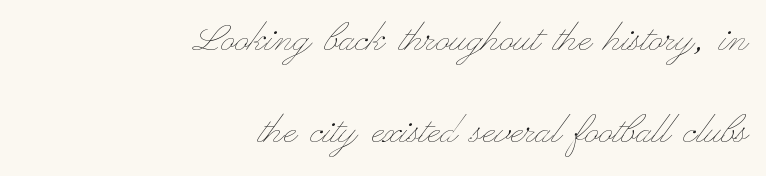
Q: Is the text bold? A: No.
Q: Is the text italic (slanted)? A: Yes.
Q: Is the text underlined? A: No.
Q: How is the paragraph aligned? A: Right-aligned.
Q: Is the spacing between letters normal or unusually wide? A: Normal.
Q: Is the spacing between lines tight, normal or loose? A: Loose.
Q: Width (condensed, normal, or wide)? A: Wide.
Q: Stroke contrast? A: Low.
Q: x-height? A: Small.
Q: Monospaced? A: No.
